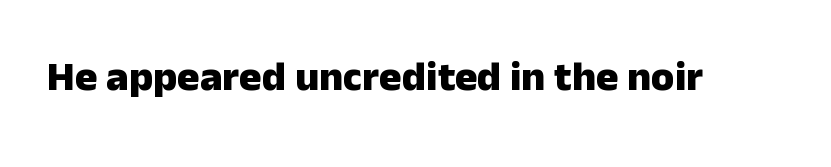
Q: Is the text bold? A: Yes.
Q: Is the text italic (slanted)? A: No, it is upright.
Q: Is the typeface a serif or a sans-serif typeface? A: Sans-serif.
Q: Is the text underlined? A: No.
Q: Is the spacing between letters normal or unusually wide? A: Normal.
Q: Width (condensed, normal, or wide)? A: Normal.
Q: Stroke contrast? A: Low.
Q: x-height? A: Medium.
Q: Monospaced? A: No.
